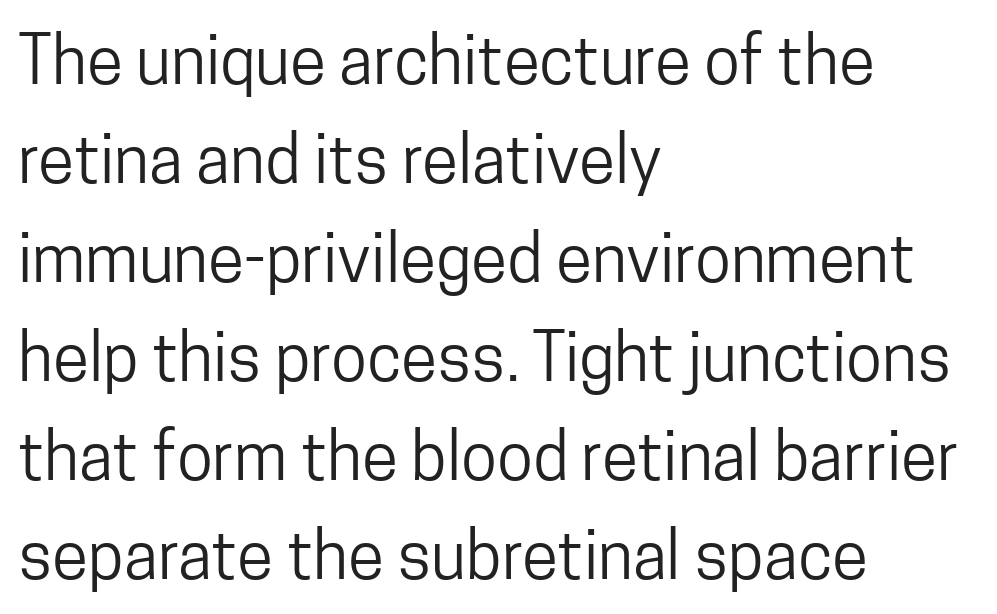
Vertically, the passage feels balanced, rows spaced as you'd expect. Honestly, the letter spacing is just normal — you wouldn't notice it. Is the block centered? No — it sits flush against the left margin. Weight class: somewhere from thin through regular. This is sans-serif lettering, the kind often seen on screens and signage. Tall strokes in this sample are plumb rather than angled.
